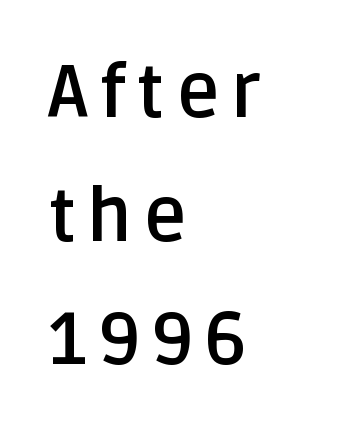
Each glyph is drawn with heavy, bold strokes. Designer's note — italics off, roman on. Are there feet on the stems? There aren't — it's a sans. Note the varied advance widths — an 'i' is clearly narrower than an 'm'.
